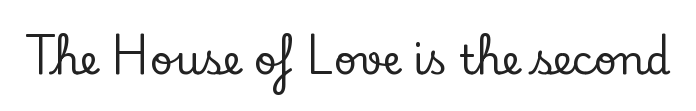
{"italic": "no", "width": "normal", "stroke_contrast": "low", "x_height": "small", "monospaced": "no", "underline": "no", "letter_spacing": "normal", "letter_spacing_em": 0.0, "glyph_px": 40}
